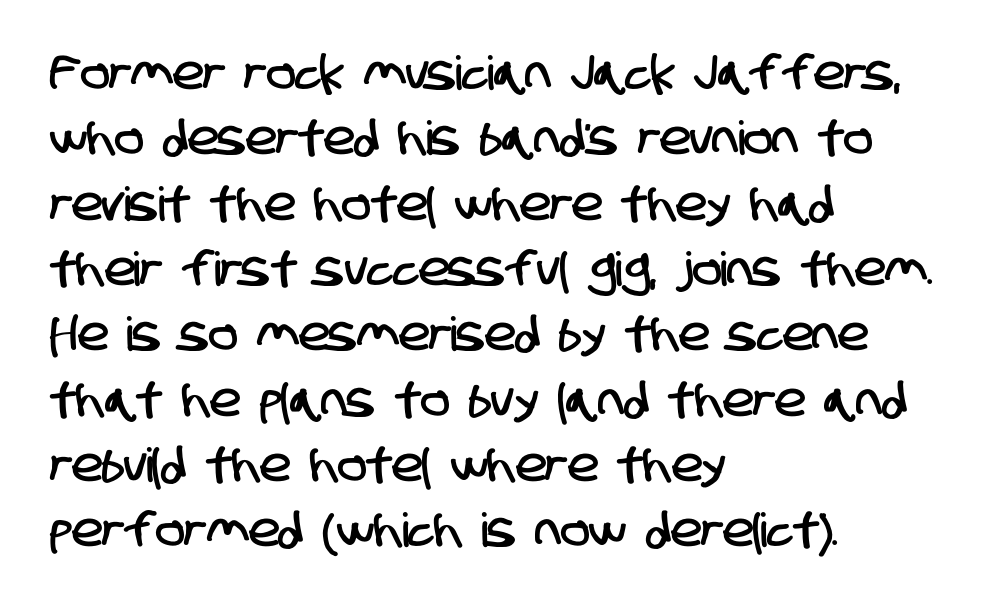
The face used here is rendered with its standard letterfit. A sans-serif font was chosen for this passage. You could not count columns in this text — the font is proportionally spaced. The string is rendered with underlining switched off.
